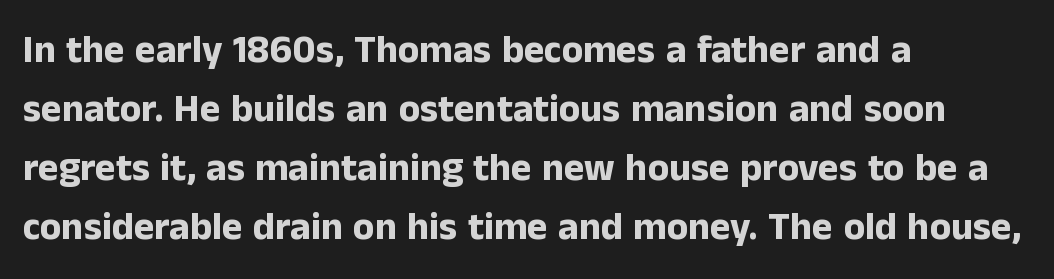
Vertical strokes here are truly vertical. Words float on clear page, feet unadorned. A typesetter would call this proportional, since set widths differ per character. Successive baselines arrive at the customary interval.
